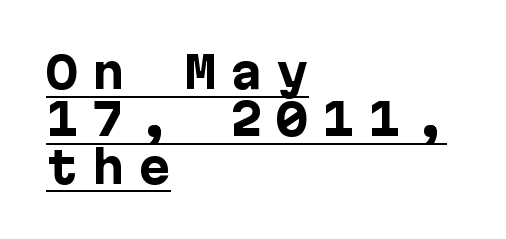
This sample uses an upright cut, with every glyph sitting square on the baseline. Left-aligned paragraph, ragged on the right. A dark, heavy texture on the line: the type is bold. The type is letterspaced generously, with wide tracking. The vertical gap from one line to the next is small.
